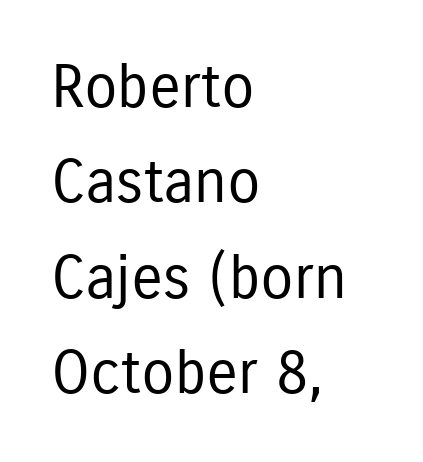
{"serif": "no", "italic": "no", "bold": "no", "weight": "regular", "width": "condensed", "stroke_contrast": "low", "x_height": "medium", "monospaced": "no", "underline": "no", "align": "left", "line_spacing": "normal", "line_spacing_ratio": 1.59, "letter_spacing": "normal", "letter_spacing_em": 0.0, "glyph_px": 60}
